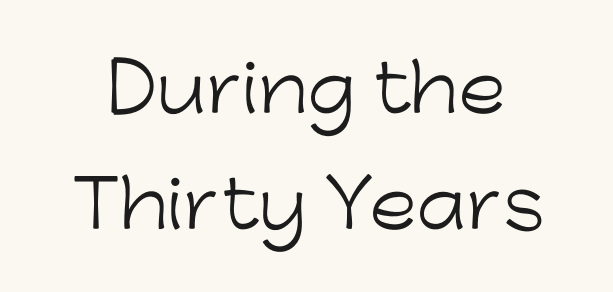
{"serif": "no", "italic": "no", "bold": "no", "weight": "light", "width": "normal", "stroke_contrast": "low", "x_height": "medium", "monospaced": "no", "underline": "no", "line_spacing_ratio": 1.78, "letter_spacing": "normal", "letter_spacing_em": 0.0, "glyph_px": 65}
